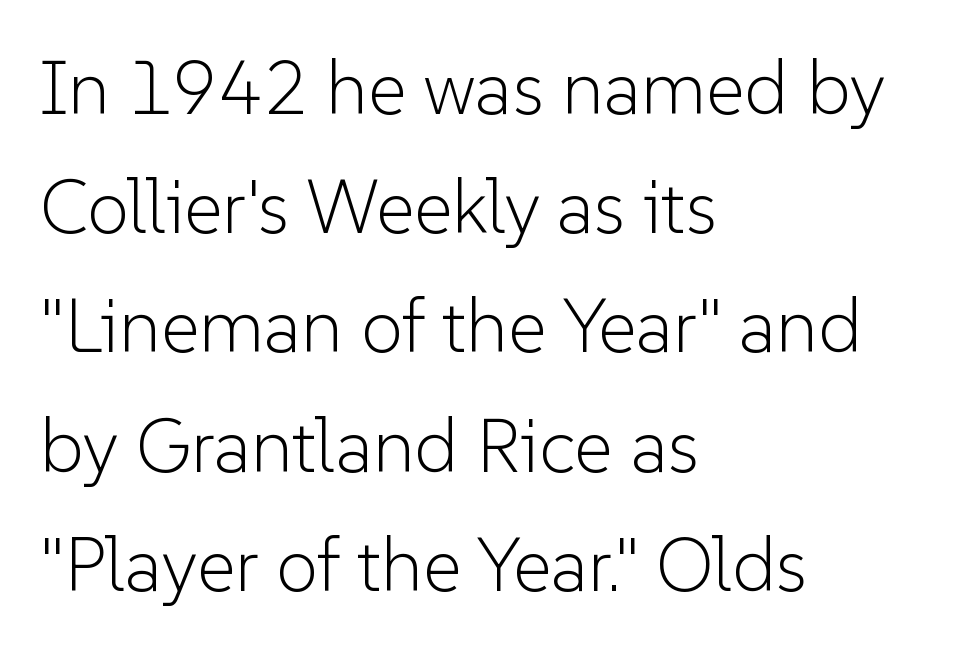
{"serif": "no", "italic": "no", "bold": "no", "weight": "light", "width": "normal", "stroke_contrast": "low", "x_height": "medium", "monospaced": "no", "underline": "no", "align": "left", "line_spacing": "normal", "line_spacing_ratio": 1.59, "letter_spacing": "normal", "letter_spacing_em": 0.0, "glyph_px": 75}
